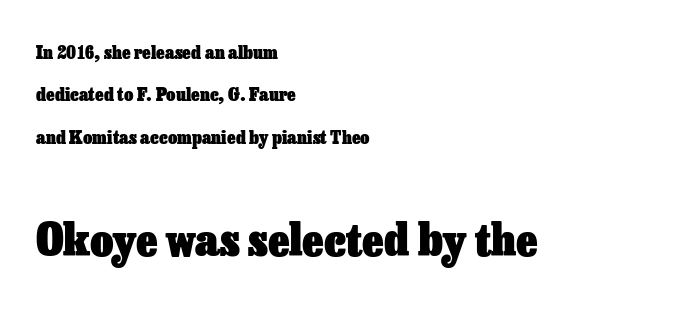
The image shows 45 px heavy type, upright; set left-aligned, loose line spacing (2.35x), normal letter spacing, not underlined; the second (bottom) block is 2.5x larger; low stroke contrast and a medium x-height.
